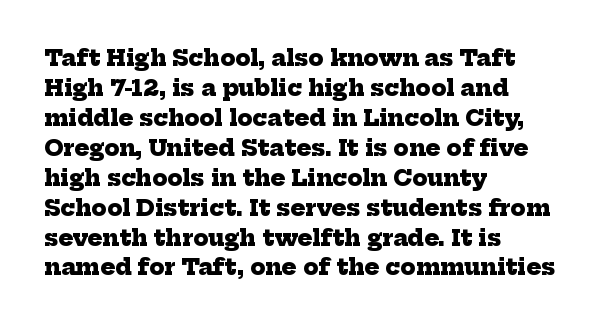
The image shows 22 px bold type; set left-aligned, normal line spacing (1.36x), normal letter spacing, not underlined.
